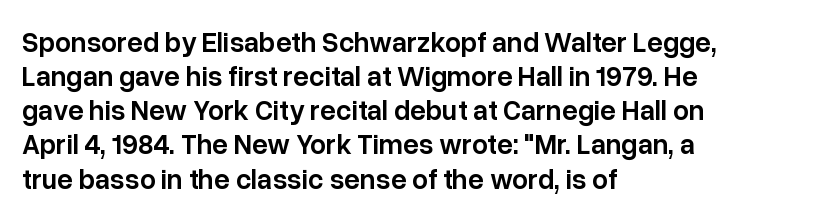
Rendered with straight, roman letterforms. Between one letter and the next there's only the usual sliver of space. I'd describe the lettering as semibold — firm but not a full bold. Descenders hang freely into open space. The rendering anchors every line to the left-hand side. Here the designer chose a conventional face with non-uniform glyph widths.
